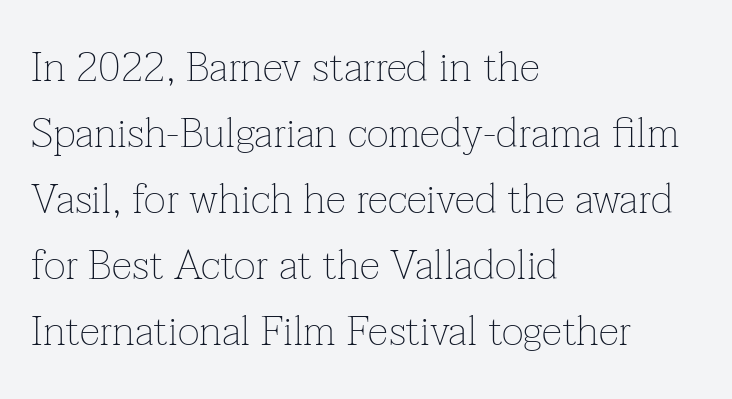
Q: Is the text bold? A: No.
Q: Is the text italic (slanted)? A: No, it is upright.
Q: Is the typeface a serif or a sans-serif typeface? A: Serif.
Q: Is the text underlined? A: No.
Q: How is the paragraph aligned? A: Left-aligned.
Q: Is the spacing between letters normal or unusually wide? A: Normal.
Q: Is the spacing between lines tight, normal or loose? A: Normal.
Q: Width (condensed, normal, or wide)? A: Normal.
Q: Stroke contrast? A: Low.
Q: x-height? A: Medium.
Q: Monospaced? A: No.
